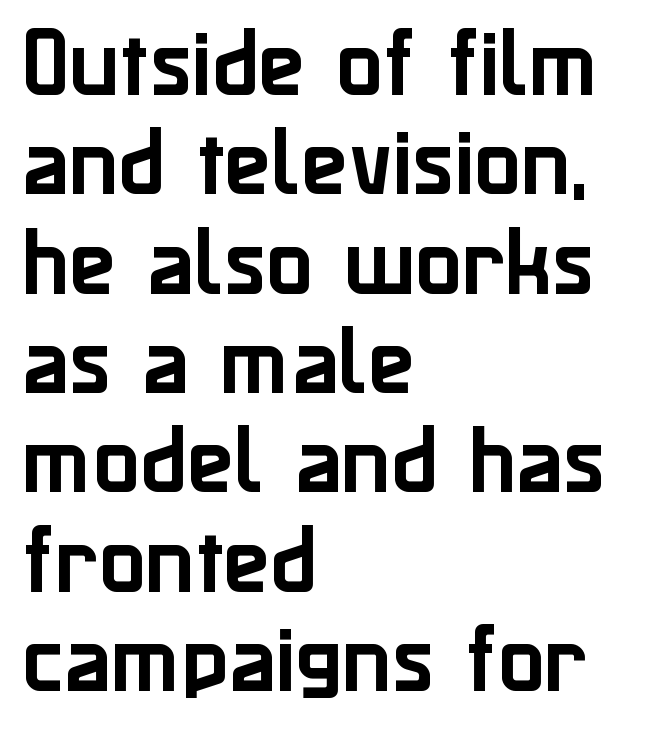
The image shows 77 px sans-serif type, upright; set left-aligned, normal line spacing (1.29x), normal letter spacing, not underlined; low stroke contrast and a medium x-height.
